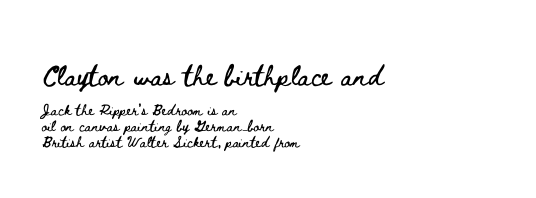
{"underline": "no", "align": "left", "line_spacing": "tight", "line_spacing_ratio": 1.13, "letter_spacing": "normal", "letter_spacing_em": 0.0, "larger_block": "first", "size_ratio": 1.86, "glyph_px": 26}
